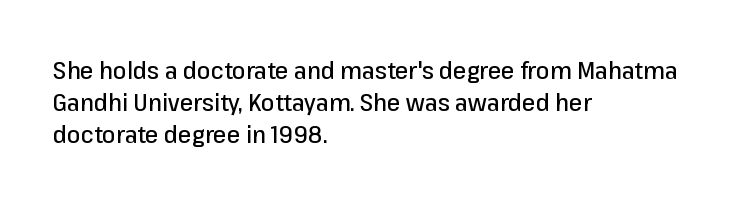
Q: Is the text italic (slanted)? A: No, it is upright.
Q: Is the text underlined? A: No.
Q: How is the paragraph aligned? A: Left-aligned.
Q: Is the spacing between letters normal or unusually wide? A: Normal.
Q: Is the spacing between lines tight, normal or loose? A: Normal.
